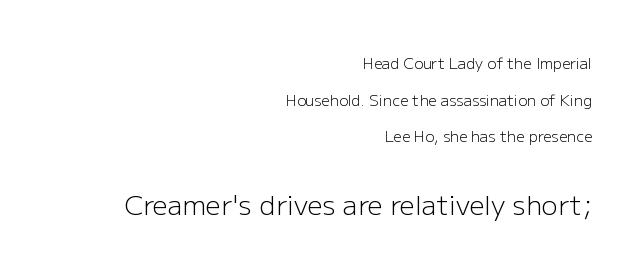
{"italic": "no", "bold": "no", "underline": "no", "align": "right", "line_spacing": "loose", "line_spacing_ratio": 2.45, "letter_spacing": "normal", "letter_spacing_em": 0.0, "larger_block": "second", "size_ratio": 1.8, "glyph_px": 27}
